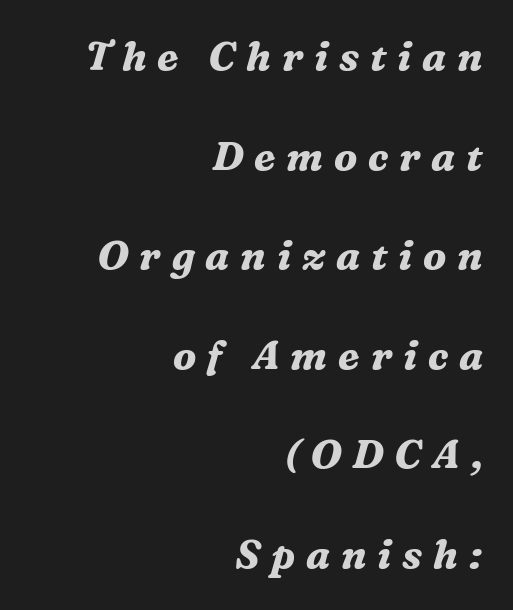
{"serif": "yes", "italic": "yes", "lean": "right", "slant_degrees": 16, "bold": "yes", "weight": "bold", "width": "normal", "stroke_contrast": "medium", "x_height": "medium", "monospaced": "no", "underline": "no", "align": "right", "line_spacing": "loose", "line_spacing_ratio": 2.49, "letter_spacing": "wide", "letter_spacing_em": 0.27, "glyph_px": 40}
